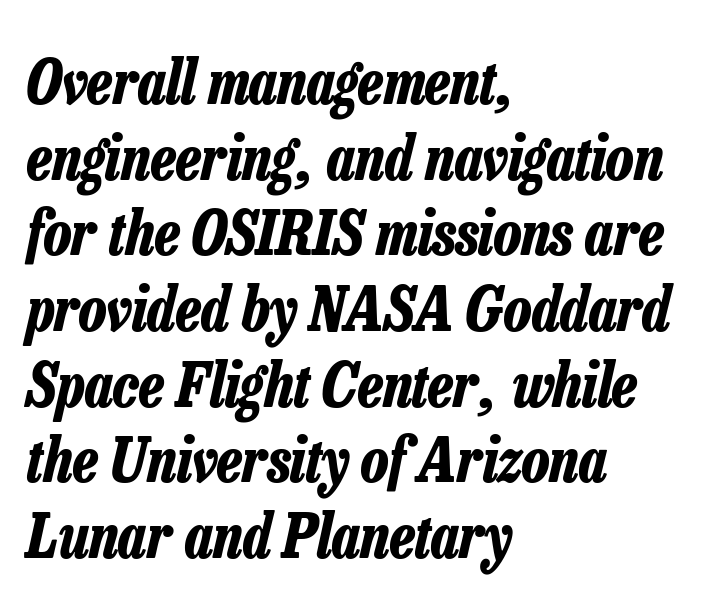
No word sits above an underline. This sample uses plain, unmodified letter spacing. Proportional: the letters do not fall into vertical columns. Plenty of ink on the page — the face is bold. This rendering uses left alignment, leaving the right contour irregular. There's an unmistakable incline to the writing here.
